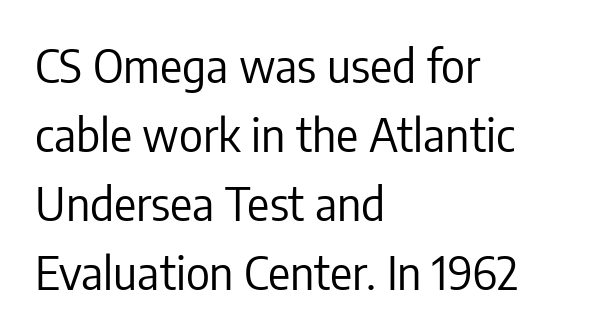
Q: Is the text bold? A: No.
Q: Is the text italic (slanted)? A: No, it is upright.
Q: Is the typeface a serif or a sans-serif typeface? A: Sans-serif.
Q: Is the text underlined? A: No.
Q: How is the paragraph aligned? A: Left-aligned.
Q: Is the spacing between letters normal or unusually wide? A: Normal.
Q: Is the spacing between lines tight, normal or loose? A: Normal.
Q: Width (condensed, normal, or wide)? A: Condensed.
Q: Stroke contrast? A: Low.
Q: x-height? A: Medium.
Q: Monospaced? A: No.
